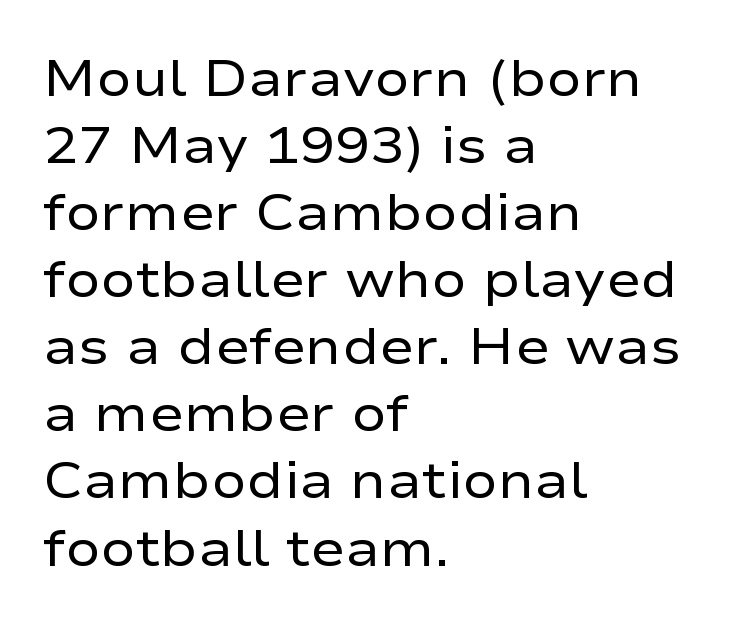
{"serif": "no", "italic": "no", "bold": "no", "weight": "regular", "width": "wide", "stroke_contrast": "low", "x_height": "medium", "monospaced": "no", "underline": "no", "align": "left", "line_spacing": "normal", "line_spacing_ratio": 1.29, "letter_spacing": "normal", "letter_spacing_em": 0.0, "glyph_px": 52}
